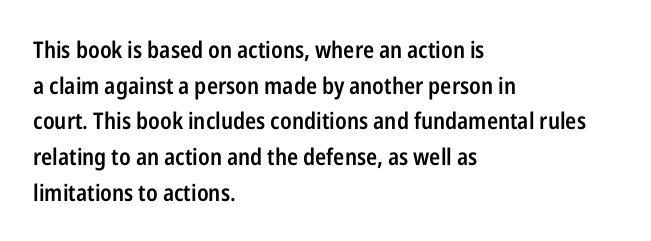
The image shows 23 px text type, upright; set left-aligned, normal line spacing (1.55x), normal letter spacing, not underlined.
